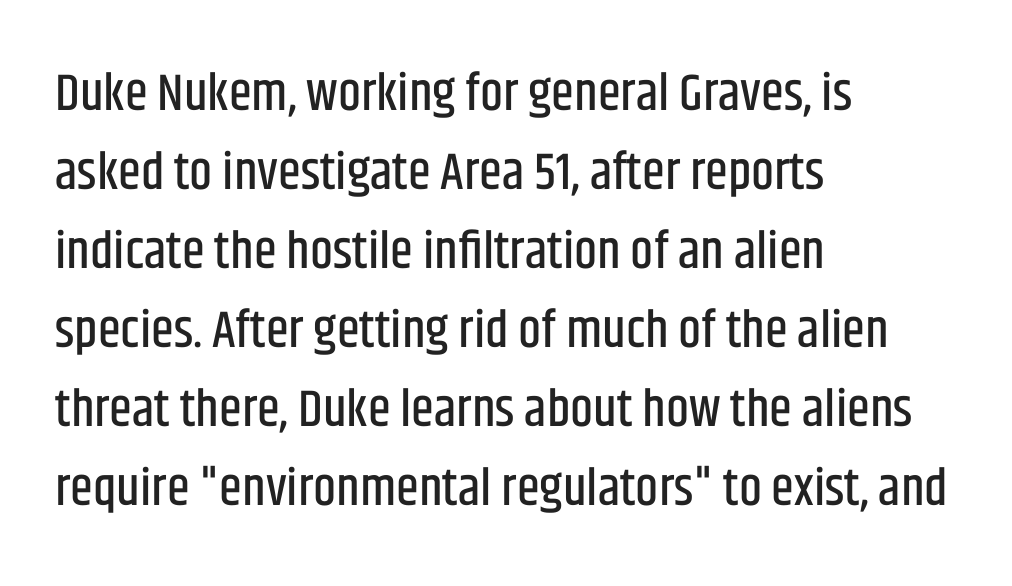
{"serif": "no", "italic": "no", "width": "condensed", "stroke_contrast": "low", "x_height": "large", "monospaced": "no", "underline": "no", "align": "left", "line_spacing": "normal", "line_spacing_ratio": 1.52, "letter_spacing": "normal", "letter_spacing_em": 0.0, "glyph_px": 52}
